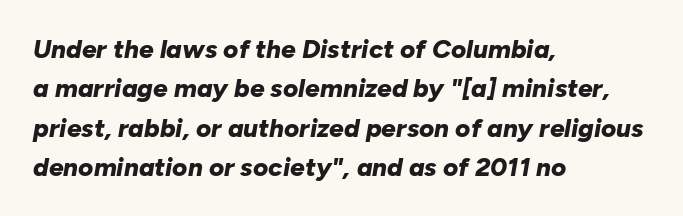
{"italic": "yes", "lean": "right", "slant_degrees": 10, "bold": "yes", "underline": "no", "align": "left", "line_spacing": "normal", "line_spacing_ratio": 1.51, "letter_spacing": "normal", "letter_spacing_em": 0.0, "glyph_px": 26}
